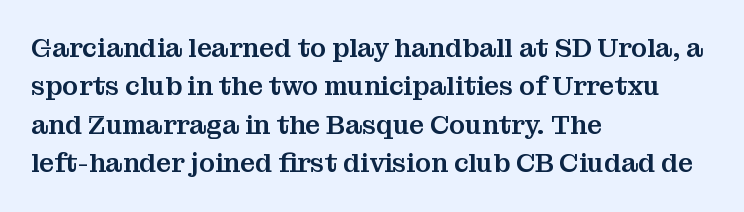
These lines keep a tight, regular rhythm from letter to letter. A student would call this left alignment; a typographer would say flush left, rag right. Descenders are the only things crossing below the line. Evenly set lines give the paragraph a standard silhouette. Ordinary non-slanted type is in use.
